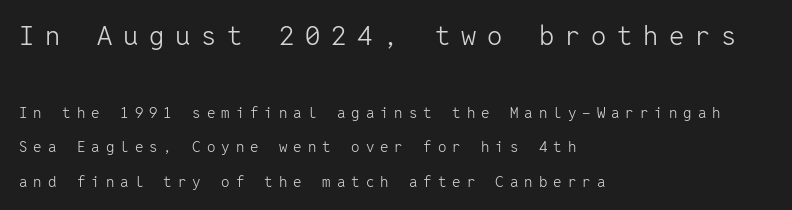
Q: Is the text bold? A: No.
Q: Is the text italic (slanted)? A: No, it is upright.
Q: Is the text underlined? A: No.
Q: How is the paragraph aligned? A: Left-aligned.
Q: Is the spacing between letters normal or unusually wide? A: Unusually wide.
Q: Is the spacing between lines tight, normal or loose? A: Loose.
Q: Which block of text is set in a larger size, the first (top) or the second (bottom)? A: The first (top) one.
